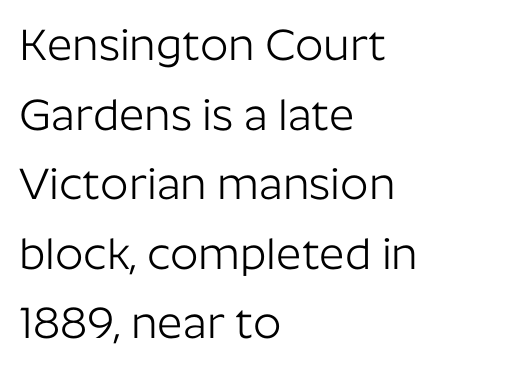
{"serif": "no", "italic": "no", "bold": "no", "weight": "light", "width": "normal", "stroke_contrast": "low", "x_height": "medium", "monospaced": "no", "underline": "no", "align": "left", "line_spacing": "normal", "line_spacing_ratio": 1.58, "letter_spacing": "normal", "letter_spacing_em": 0.0, "glyph_px": 44}
